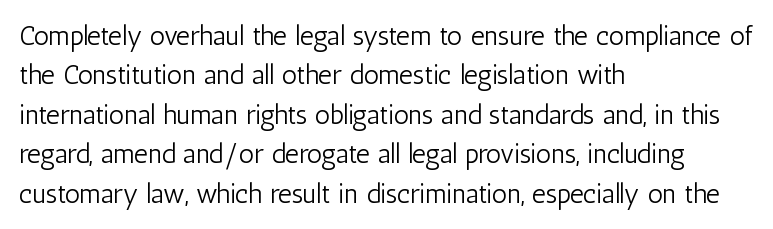
The image shows 27 px text type, upright; set left-aligned, normal line spacing (1.46x), normal letter spacing, not underlined.
